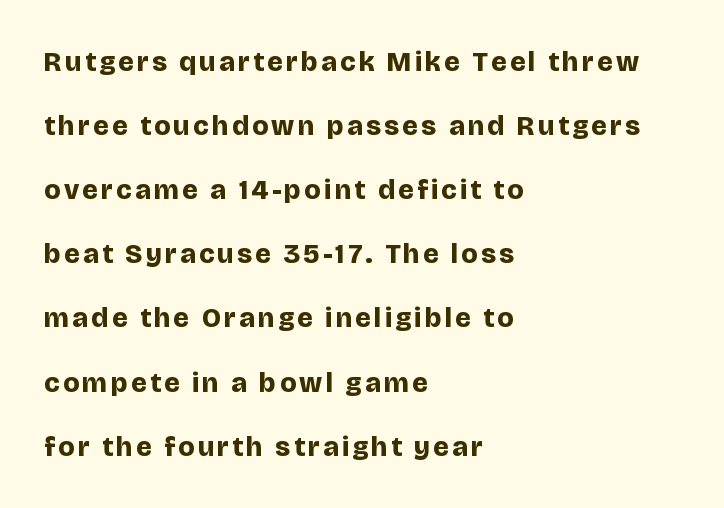
{"serif": "no", "italic": "no", "bold": "yes", "weight": "bold", "width": "normal", "stroke_contrast": "low", "x_height": "large", "monospaced": "no", "underline": "no", "align": "left", "line_spacing": "loose", "line_spacing_ratio": 2.29, "glyph_px": 28}
